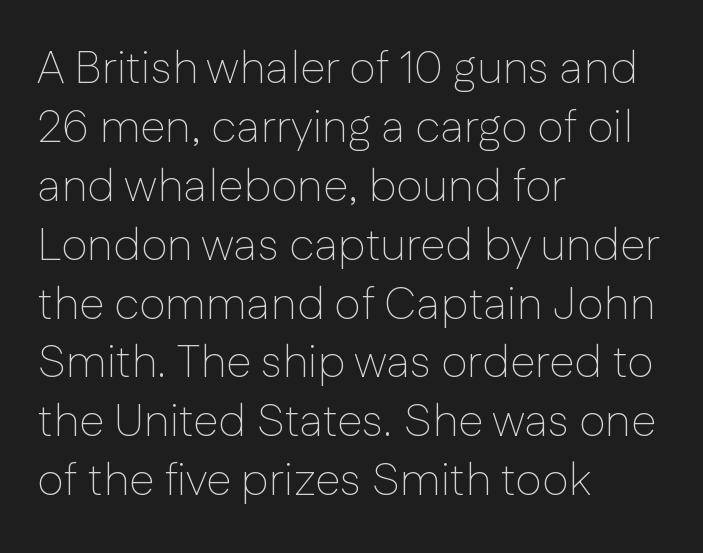
{"serif": "no", "italic": "no", "bold": "no", "weight": "thin", "width": "normal", "stroke_contrast": "low", "x_height": "medium", "monospaced": "no", "underline": "no", "align": "left", "line_spacing": "normal", "line_spacing_ratio": 1.28, "letter_spacing": "normal", "letter_spacing_em": 0.0, "glyph_px": 46}
